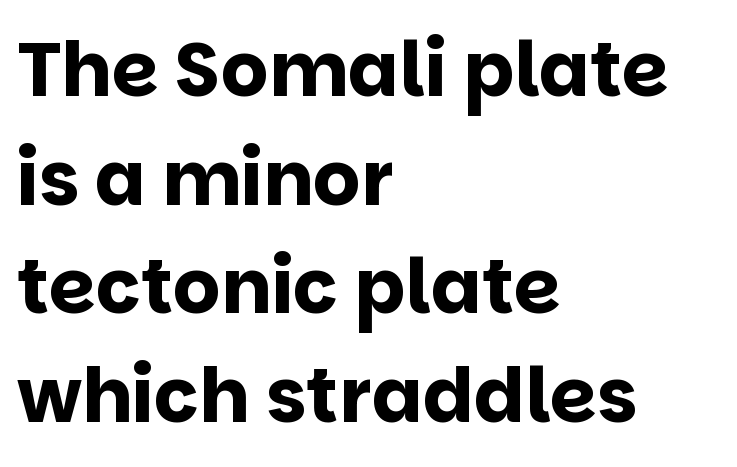
The image shows 75 px bold sans-serif type, upright; set left-aligned, normal line spacing (1.45x), normal letter spacing, not underlined; low stroke contrast and a large x-height.
